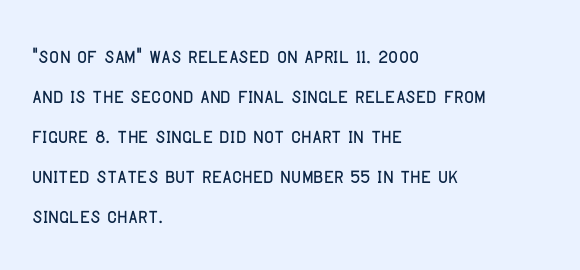
The image shows 27 px text type, upright; set left-aligned, normal line spacing (1.48x), normal letter spacing, not underlined.
